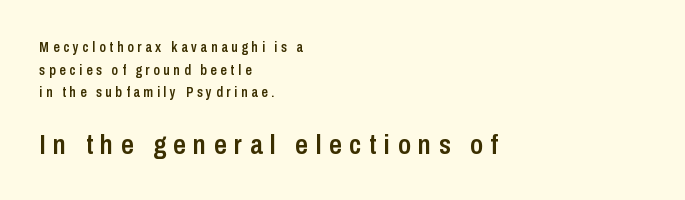
Q: Is the text bold? A: Semi-bold.
Q: Is the text italic (slanted)? A: No, it is upright.
Q: Is the typeface a serif or a sans-serif typeface? A: Sans-serif.
Q: Is the text underlined? A: No.
Q: How is the paragraph aligned? A: Left-aligned.
Q: Is the spacing between letters normal or unusually wide? A: Unusually wide.
Q: Is the spacing between lines tight, normal or loose? A: Normal.
Q: Which block of text is set in a larger size, the first (top) or the second (bottom)? A: The second (bottom) one.
Q: Width (condensed, normal, or wide)? A: Condensed.
Q: Stroke contrast? A: Low.
Q: x-height? A: Medium.
Q: Monospaced? A: No.
